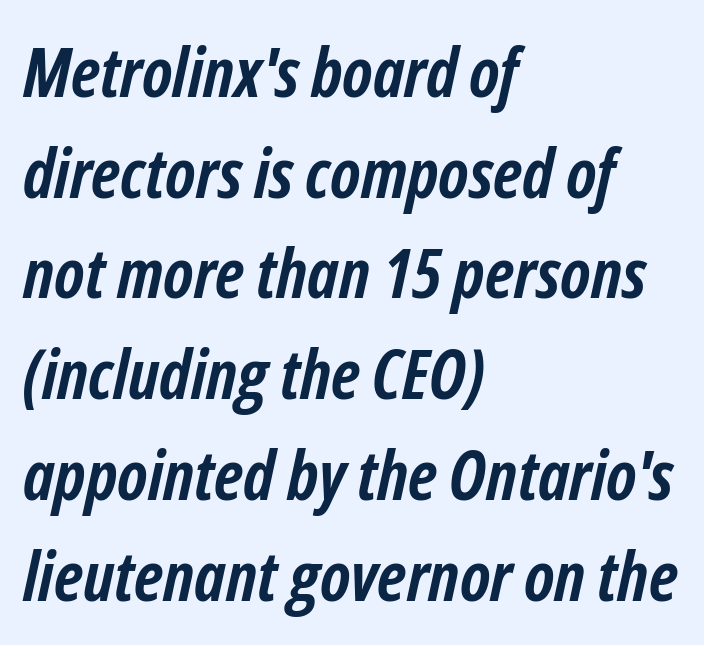
The image shows 69 px semibold, condensed type, italic (leaning right); set left-aligned, normal line spacing (1.46x), normal letter spacing, not underlined; low stroke contrast and a medium x-height.
